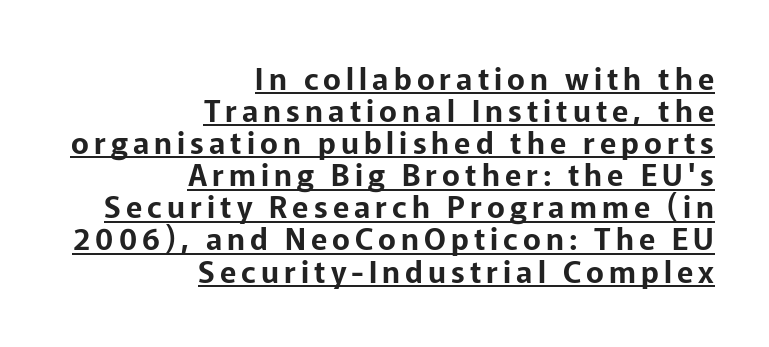
The image shows 30 px sans-serif type, upright; set right-aligned, tight line spacing (1.07x), underlined; low stroke contrast and a medium x-height.
